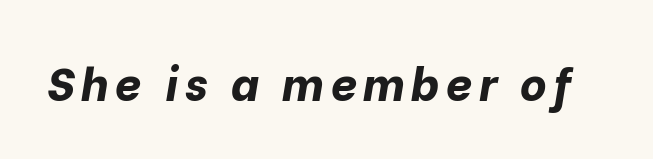
Proportional: the letters do not fall into vertical columns. The face used here has a pronounced slope to its letters. This rendering features lettering with no underline. Heft: maximum for text — a bold.
